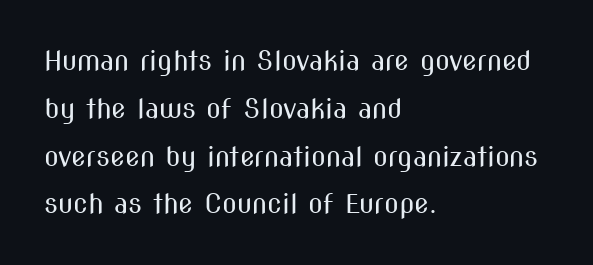
The image shows 27 px text type, upright; set left-aligned, line spacing 1.77x, normal letter spacing, not underlined.
